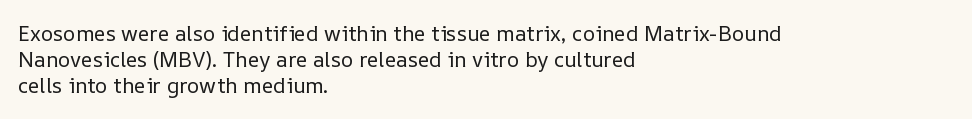
{"italic": "no", "bold": "no", "underline": "no", "align": "left", "line_spacing": "normal", "line_spacing_ratio": 1.25, "letter_spacing": "normal", "letter_spacing_em": 0.0, "glyph_px": 21}
